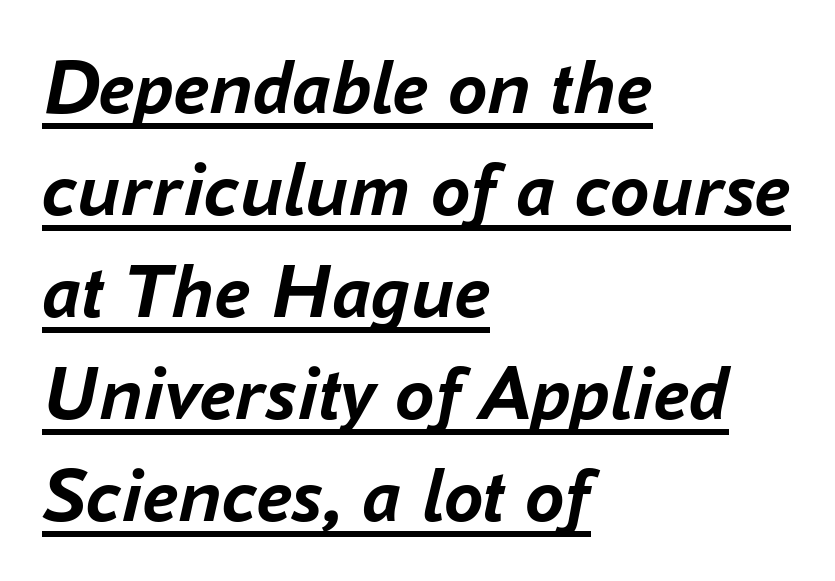
Q: Is the text bold? A: Yes.
Q: Is the text italic (slanted)? A: Yes, it leans right by about 16 degrees.
Q: Is the text underlined? A: Yes.
Q: How is the paragraph aligned? A: Left-aligned.
Q: Is the spacing between letters normal or unusually wide? A: Normal.
Q: Is the spacing between lines tight, normal or loose? A: Normal.
Q: Width (condensed, normal, or wide)? A: Normal.
Q: Stroke contrast? A: Low.
Q: x-height? A: Medium.
Q: Monospaced? A: No.
